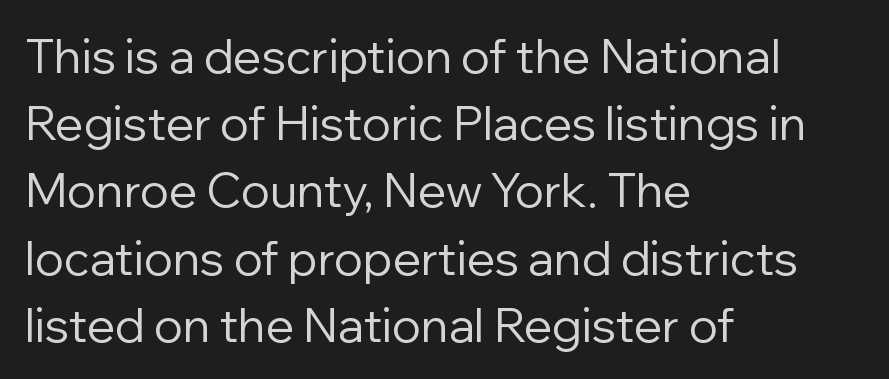
Q: Is the text bold? A: No.
Q: Is the text italic (slanted)? A: No, it is upright.
Q: Is the typeface a serif or a sans-serif typeface? A: Sans-serif.
Q: Is the text underlined? A: No.
Q: How is the paragraph aligned? A: Left-aligned.
Q: Is the spacing between letters normal or unusually wide? A: Normal.
Q: Is the spacing between lines tight, normal or loose? A: Normal.
Q: Width (condensed, normal, or wide)? A: Normal.
Q: Stroke contrast? A: Low.
Q: x-height? A: Medium.
Q: Monospaced? A: No.
